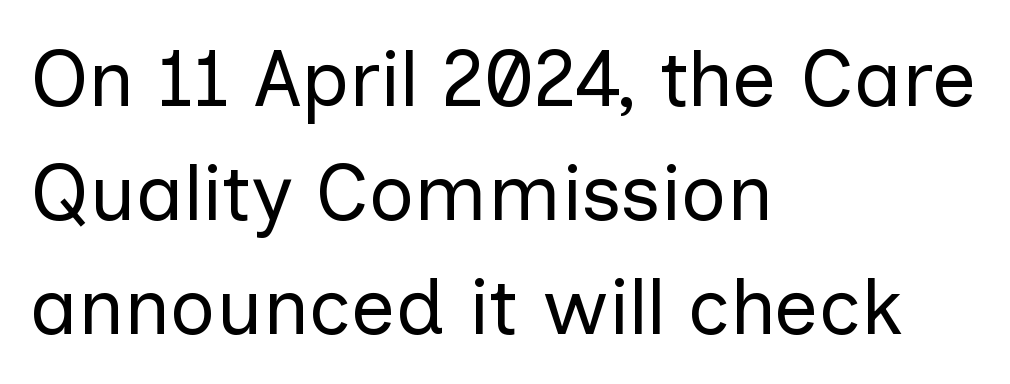
The image shows 79 px regular-weight sans-serif type, upright; set left-aligned, normal line spacing (1.44x), normal letter spacing, not underlined; low stroke contrast and a medium x-height.
